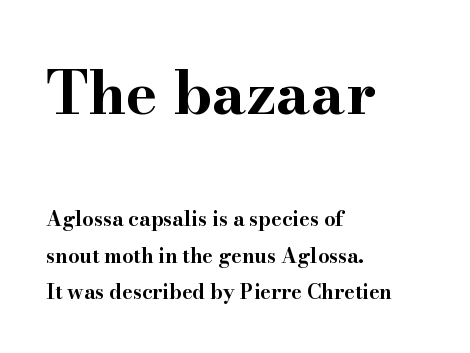
Visually, the top section dominates because its glyphs are scaled up. Left-aligned paragraph, ragged on the right. The rendering uses natural spacing where letterforms have individual widths. Letters rest on an invisible, unmarked baseline.
